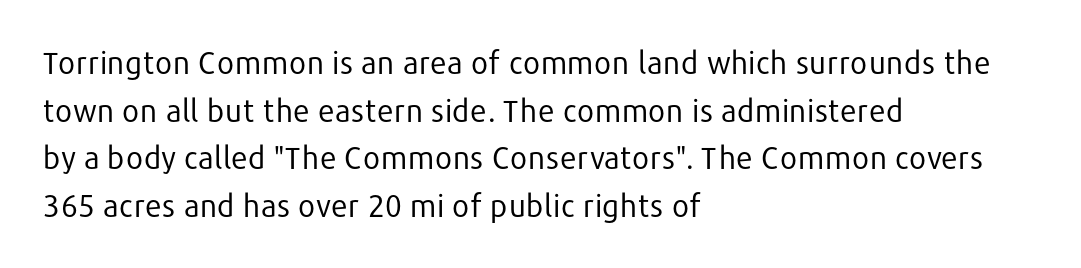
Here the designer chose a conventional face with non-uniform glyph widths. Stroke thickness stays within the range of a standard reading face or lighter. The block of text has a typical density, with ordinary space between rows. You can tell from the bare stems that sans-serif type was used. All the whitespace from short lines collects on the right. In terms of posture, this sample is upright.
